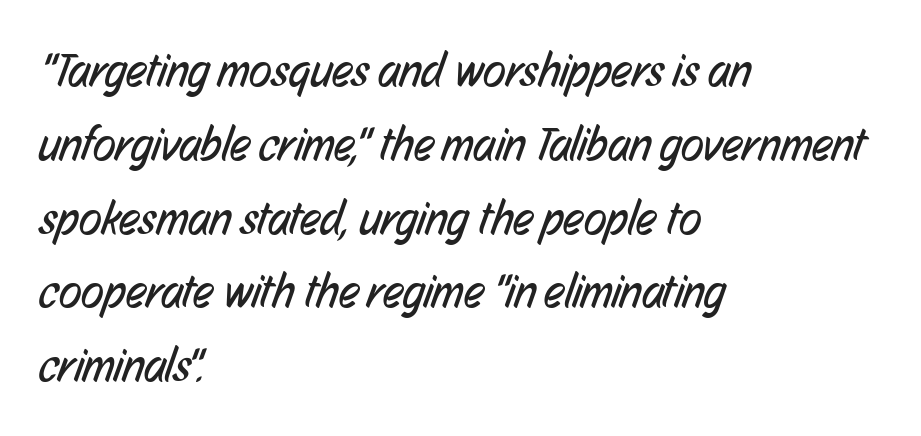
Q: Is the text bold? A: No.
Q: Is the typeface a serif or a sans-serif typeface? A: Sans-serif.
Q: Is the text underlined? A: No.
Q: How is the paragraph aligned? A: Left-aligned.
Q: Is the spacing between letters normal or unusually wide? A: Normal.
Q: Is the spacing between lines tight, normal or loose? A: Normal.
Q: Width (condensed, normal, or wide)? A: Condensed.
Q: Stroke contrast? A: Low.
Q: x-height? A: Medium.
Q: Monospaced? A: No.
